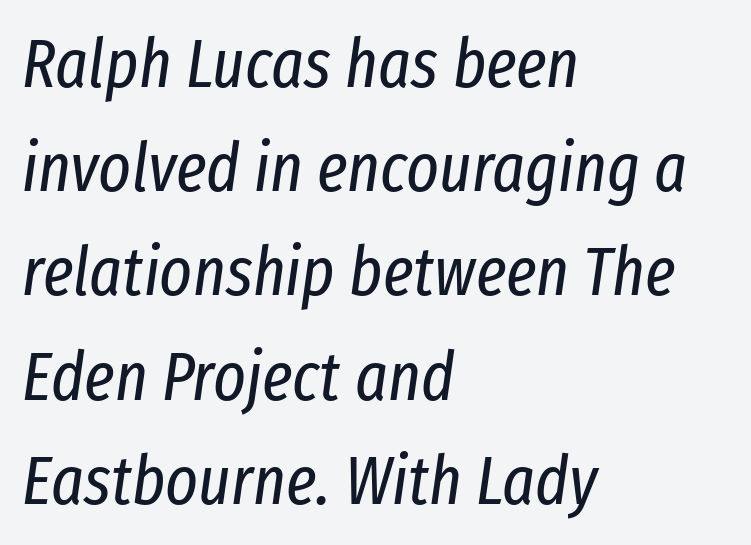
{"italic": "yes", "lean": "right", "slant_degrees": 8, "bold": "no", "weight": "regular", "width": "condensed", "stroke_contrast": "low", "x_height": "medium", "monospaced": "no", "underline": "no", "align": "left", "line_spacing": "normal", "line_spacing_ratio": 1.51, "letter_spacing": "normal", "letter_spacing_em": 0.0, "glyph_px": 69}
